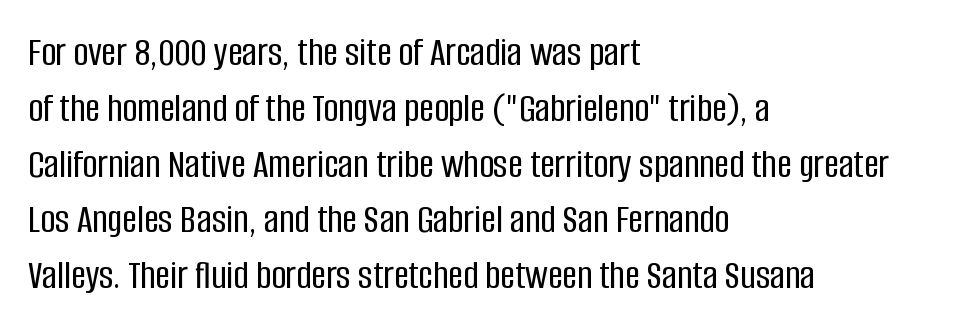
The image shows 41 px condensed sans-serif type, upright; set left-aligned, normal line spacing (1.36x), normal letter spacing, not underlined; low stroke contrast and a large x-height.
